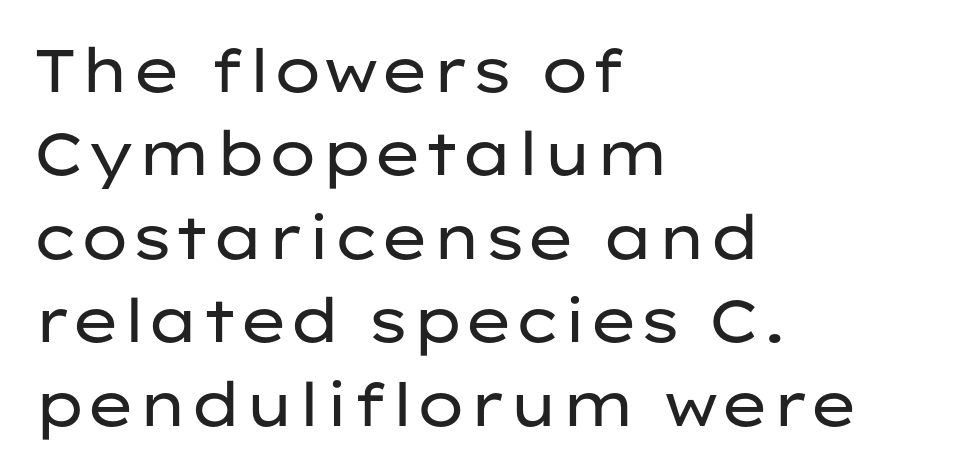
{"serif": "no", "italic": "no", "bold": "no", "weight": "regular", "width": "wide", "stroke_contrast": "low", "x_height": "medium", "monospaced": "no", "underline": "no", "align": "left", "line_spacing": "normal", "line_spacing_ratio": 1.39, "letter_spacing": "normal", "letter_spacing_em": 0.0, "glyph_px": 60}
